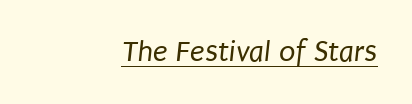
Q: Is the text bold? A: No.
Q: Is the typeface a serif or a sans-serif typeface? A: Sans-serif.
Q: Is the text underlined? A: Yes.
Q: How is the paragraph aligned? A: Right-aligned.
Q: Is the spacing between letters normal or unusually wide? A: Normal.
Q: Width (condensed, normal, or wide)? A: Condensed.
Q: Stroke contrast? A: Low.
Q: x-height? A: Large.
Q: Monospaced? A: No.
